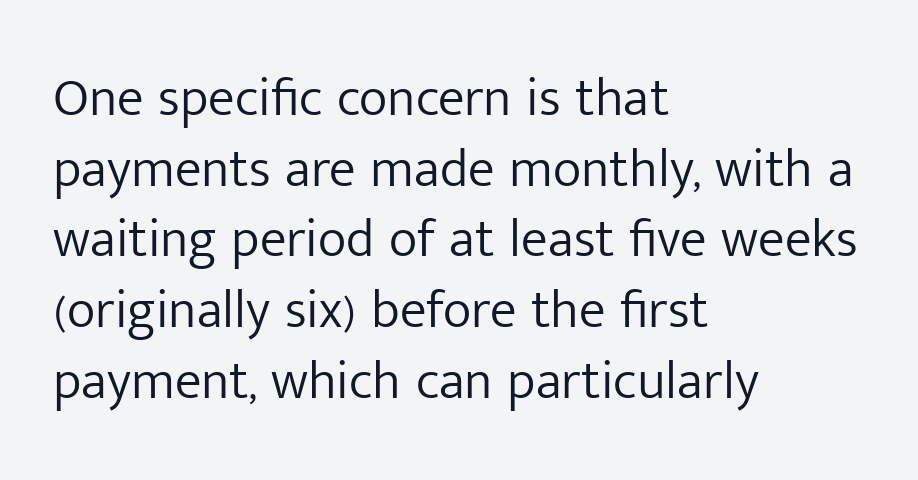
Is the letter spacing exaggerated? No — it looks like the ordinary default. Nothing heavy about these letters — not bold at all. The glyphs in this specimen are sans serif. A normal amount of white space separates one row of letters from the next.
